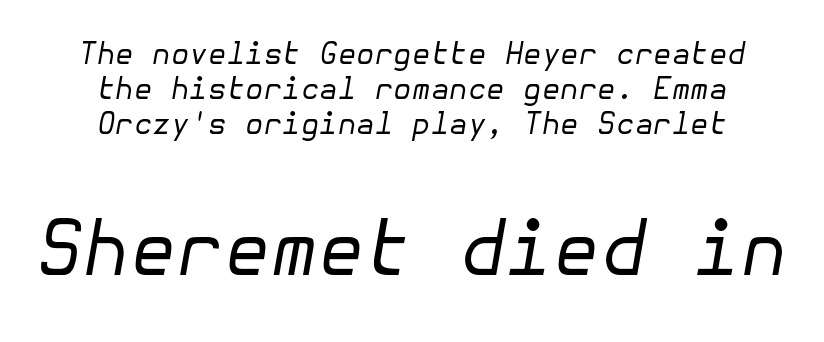
Q: Is the text bold? A: No.
Q: Is the text italic (slanted)? A: Yes, it leans right by about 10 degrees.
Q: Is the text underlined? A: No.
Q: How is the paragraph aligned? A: Centered.
Q: Is the spacing between letters normal or unusually wide? A: Normal.
Q: Which block of text is set in a larger size, the first (top) or the second (bottom)? A: The second (bottom) one.
Q: Width (condensed, normal, or wide)? A: Normal.
Q: Stroke contrast? A: Low.
Q: x-height? A: Medium.
